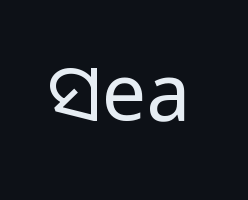
Q: Is the text bold? A: No.
Q: Is the text italic (slanted)? A: No, it is upright.
Q: Is the typeface a serif or a sans-serif typeface? A: Sans-serif.
Q: Is the text underlined? A: No.
Q: Is the spacing between letters normal or unusually wide? A: Normal.
Q: Width (condensed, normal, or wide)? A: Condensed.
Q: Stroke contrast? A: Low.
Q: x-height? A: Large.
Q: Monospaced? A: No.
